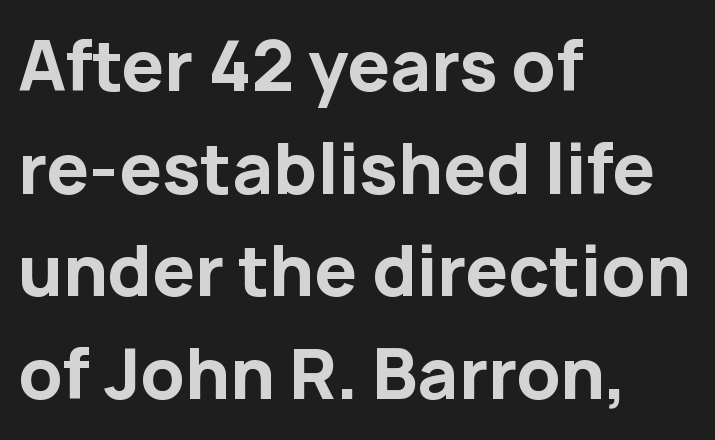
If you drew a line through each stem, it would be perfectly vertical. Descenders are the only things crossing below the line. Short note: letters normally spaced. The strokes are fattened all the way to bold.
